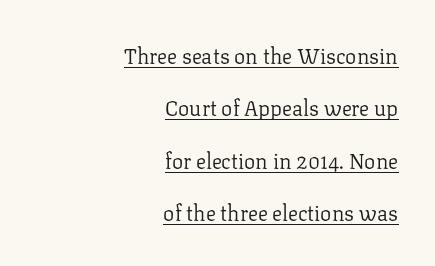
Q: Is the text bold? A: No.
Q: Is the text italic (slanted)? A: No, it is upright.
Q: Is the text underlined? A: Yes.
Q: How is the paragraph aligned? A: Right-aligned.
Q: Is the spacing between letters normal or unusually wide? A: Normal.
Q: Is the spacing between lines tight, normal or loose? A: Loose.
